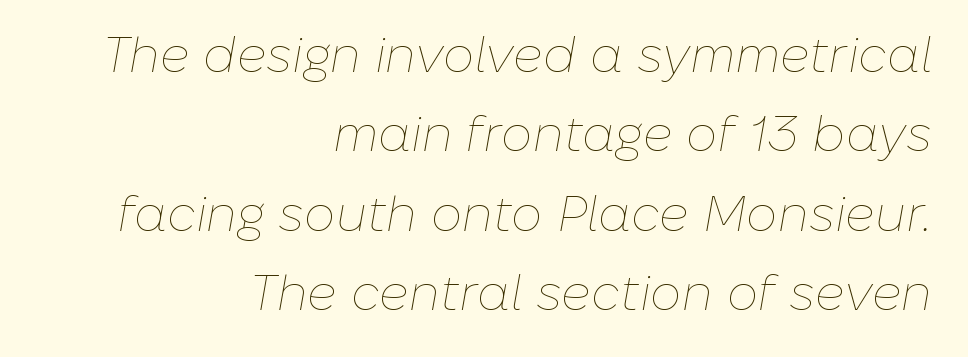
The image shows 50 px thin type, italic (leaning right); set right-aligned, normal line spacing (1.59x), normal letter spacing, not underlined; low stroke contrast and a medium x-height.
